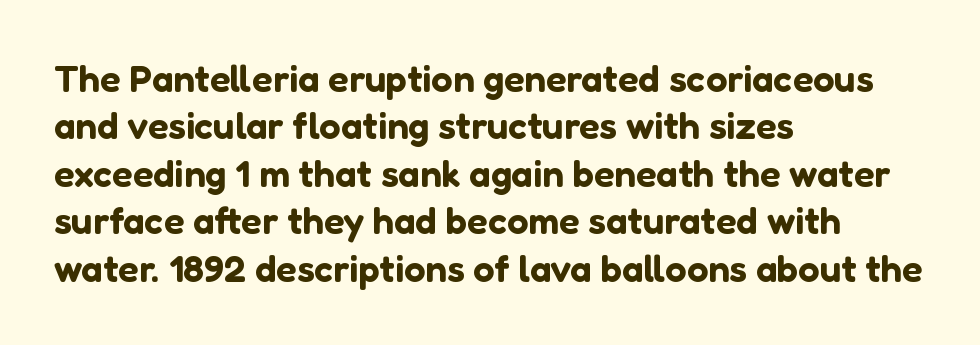
Q: Is the text italic (slanted)? A: No, it is upright.
Q: Is the typeface a serif or a sans-serif typeface? A: Sans-serif.
Q: Is the text underlined? A: No.
Q: How is the paragraph aligned? A: Left-aligned.
Q: Is the spacing between letters normal or unusually wide? A: Normal.
Q: Is the spacing between lines tight, normal or loose? A: Normal.
Q: Width (condensed, normal, or wide)? A: Normal.
Q: Stroke contrast? A: Low.
Q: x-height? A: Medium.
Q: Monospaced? A: No.
